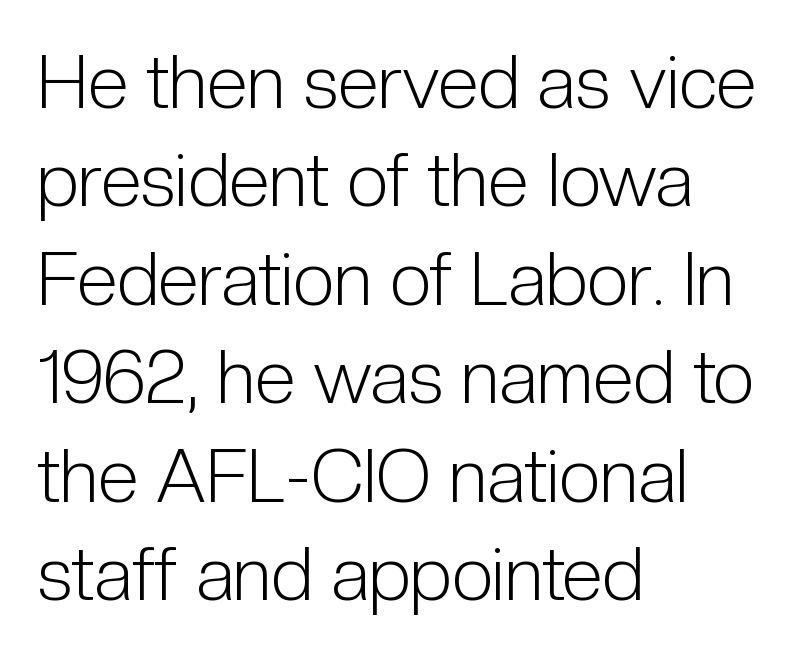
The image shows 74 px light, condensed sans-serif type, upright; set left-aligned, normal line spacing (1.33x), normal letter spacing, not underlined; low stroke contrast and a medium x-height.
